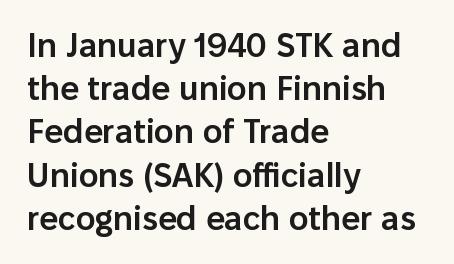
Q: Is the text bold? A: Semi-bold.
Q: Is the text italic (slanted)? A: No, it is upright.
Q: Is the typeface a serif or a sans-serif typeface? A: Sans-serif.
Q: Is the text underlined? A: No.
Q: How is the paragraph aligned? A: Left-aligned.
Q: Is the spacing between letters normal or unusually wide? A: Normal.
Q: Is the spacing between lines tight, normal or loose? A: Normal.
Q: Width (condensed, normal, or wide)? A: Normal.
Q: Stroke contrast? A: Low.
Q: x-height? A: Medium.
Q: Monospaced? A: No.
